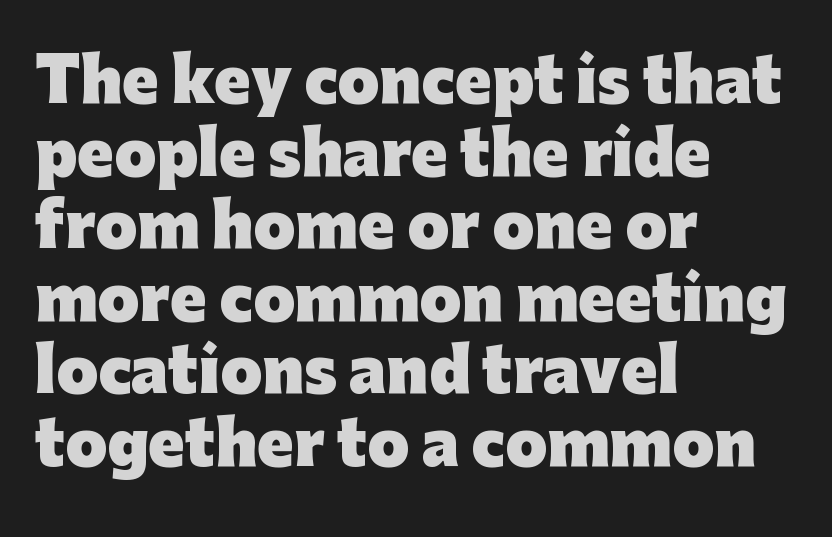
{"serif": "no", "italic": "no", "bold": "yes", "weight": "heavy", "width": "normal", "stroke_contrast": "low", "x_height": "medium", "monospaced": "no", "underline": "no", "align": "left", "line_spacing_ratio": 1.21, "letter_spacing": "normal", "letter_spacing_em": 0.0, "glyph_px": 60}
